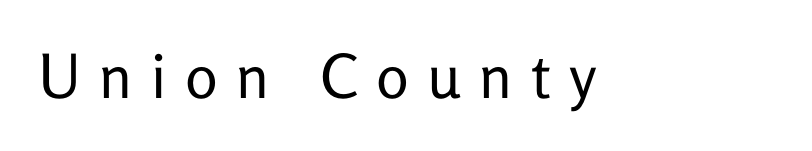
The image shows 61 px regular-weight sans-serif type, upright; set unusually wide letter spacing (+0.3 em), not underlined; low stroke contrast and a medium x-height.
